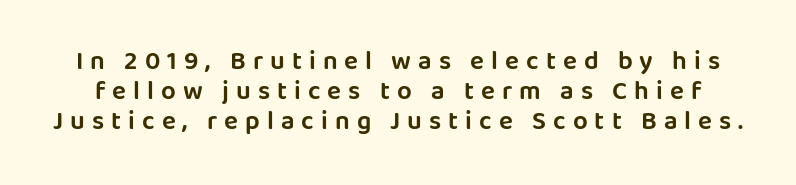
{"italic": "no", "underline": "no", "line_spacing_ratio": 1.16, "letter_spacing": "wide", "letter_spacing_em": 0.27, "glyph_px": 26}
